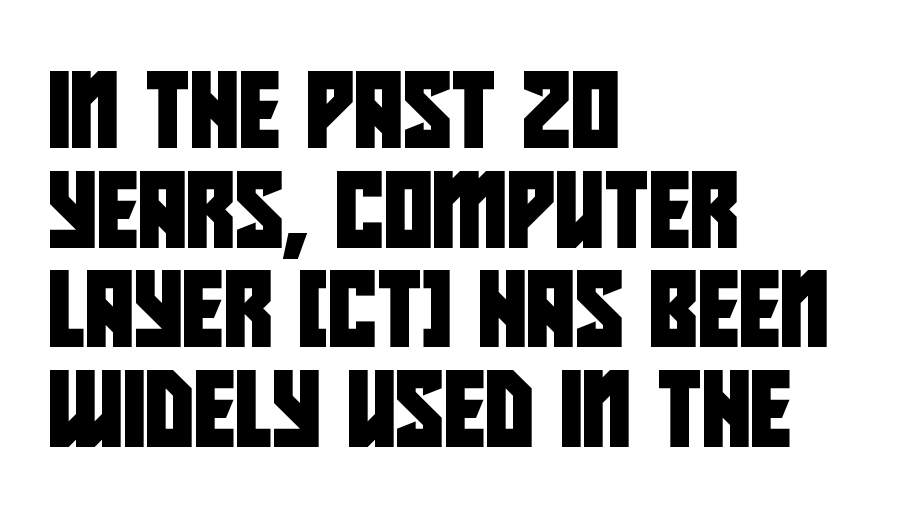
{"serif": "no", "width": "condensed", "stroke_contrast": "low", "x_height": "large", "monospaced": "no", "underline": "no", "align": "left", "line_spacing": "normal", "line_spacing_ratio": 1.33, "letter_spacing": "normal", "letter_spacing_em": 0.0, "glyph_px": 75}
